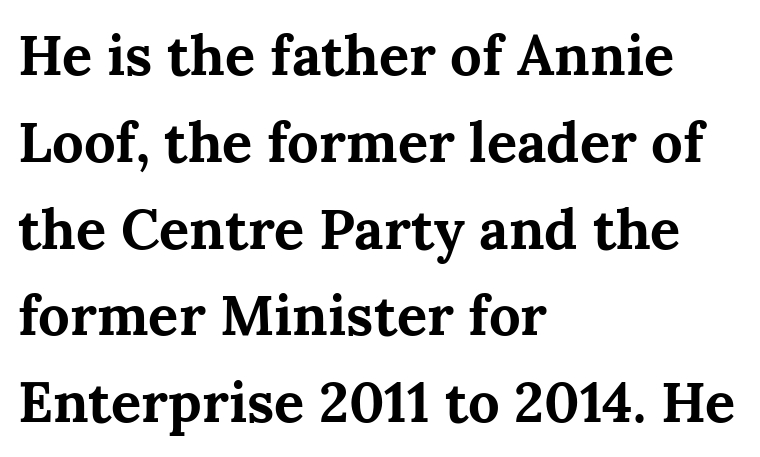
Q: Is the text bold? A: Yes.
Q: Is the text italic (slanted)? A: No, it is upright.
Q: Is the typeface a serif or a sans-serif typeface? A: Serif.
Q: Is the text underlined? A: No.
Q: How is the paragraph aligned? A: Left-aligned.
Q: Is the spacing between letters normal or unusually wide? A: Normal.
Q: Is the spacing between lines tight, normal or loose? A: Normal.
Q: Width (condensed, normal, or wide)? A: Normal.
Q: Stroke contrast? A: Medium.
Q: x-height? A: Medium.
Q: Monospaced? A: No.
